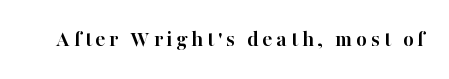
{"italic": "no", "bold": "yes", "underline": "no", "glyph_px": 23}
